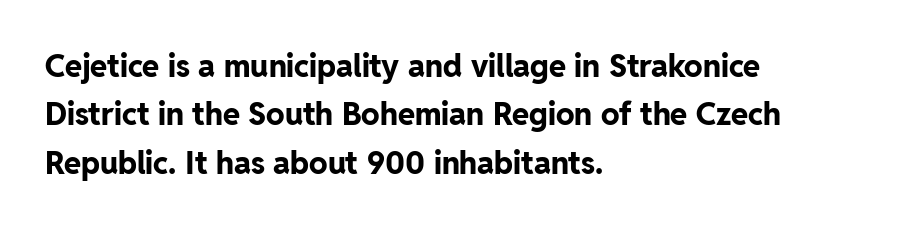
The image shows 31 px bold sans-serif type, upright; set left-aligned, normal line spacing (1.56x), normal letter spacing, not underlined; low stroke contrast and a medium x-height.
